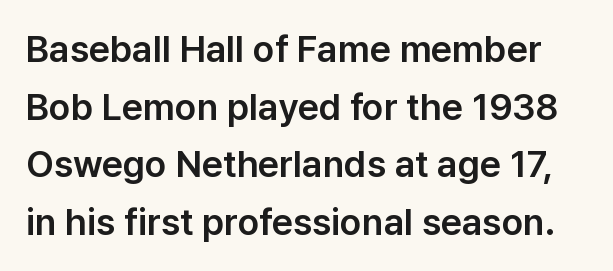
{"serif": "no", "italic": "no", "width": "normal", "stroke_contrast": "low", "x_height": "medium", "monospaced": "no", "underline": "no", "line_spacing": "normal", "line_spacing_ratio": 1.56, "letter_spacing": "normal", "letter_spacing_em": 0.0, "glyph_px": 37}
